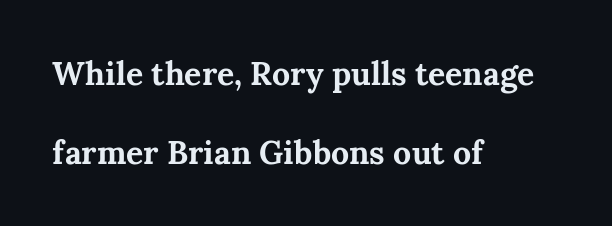
The image shows 32 px bold serif type, upright; set left-aligned, loose line spacing (2.47x), normal letter spacing, not underlined; medium stroke contrast and a medium x-height.
